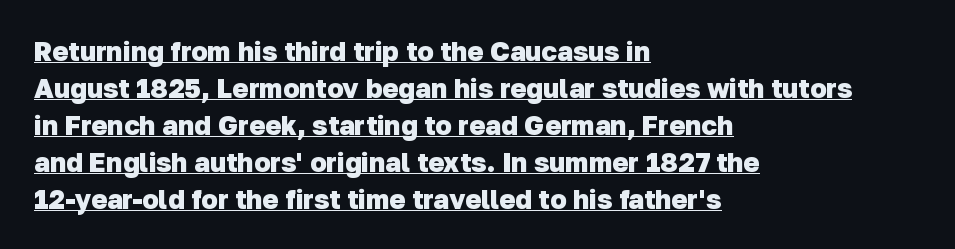
The image shows 27 px bold type; set left-aligned, normal line spacing (1.37x), normal letter spacing, underlined.
